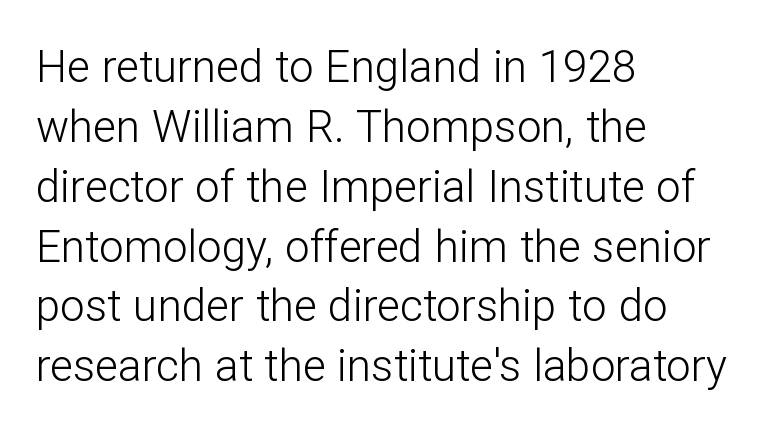
How are the letters spaced? Ordinarily, with no added tracking. Nothing heavy about these letters — not bold at all. Think of a printed novel: that variable character pitch is what you see here. The leading is moderate, giving the passage an even texture. One-word summary of the alignment: left.
